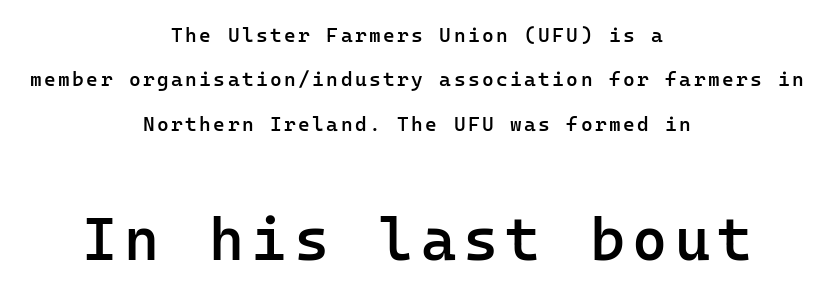
Reading down the column, the eye jumps a long way to each next line. A sans-serif font was chosen for this passage. The words here are not underlined. These two chunks differ in scale, with the bottom chunk taking the larger measure.
